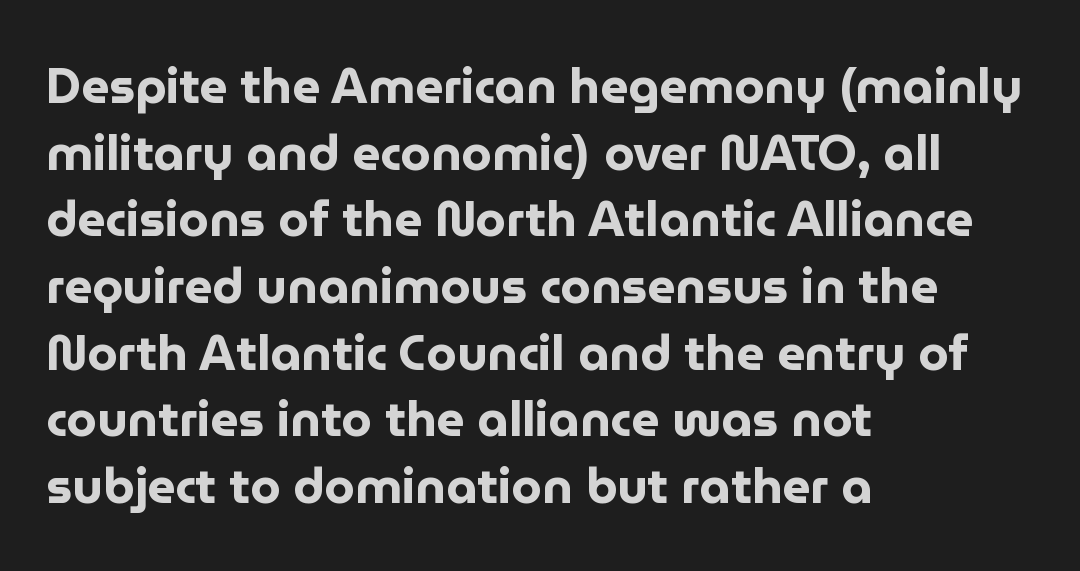
The image shows 49 px bold sans-serif type, upright; set left-aligned, normal line spacing (1.36x), normal letter spacing, not underlined; low stroke contrast and a medium x-height.
